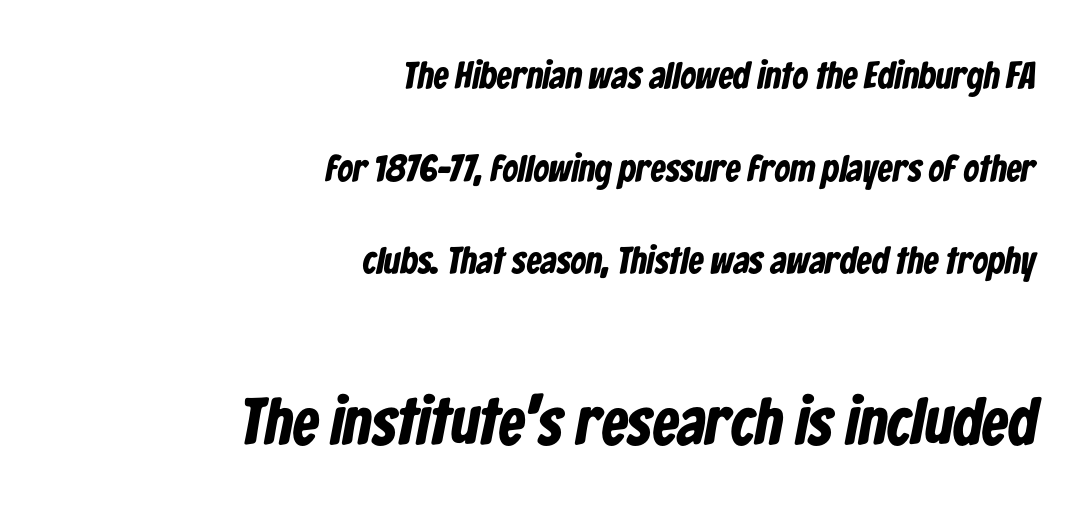
The image shows 66 px bold, condensed sans-serif type; set right-aligned, loose line spacing (2.44x), normal letter spacing, not underlined; the second (bottom) block is 1.74x larger; low stroke contrast and a medium x-height.
